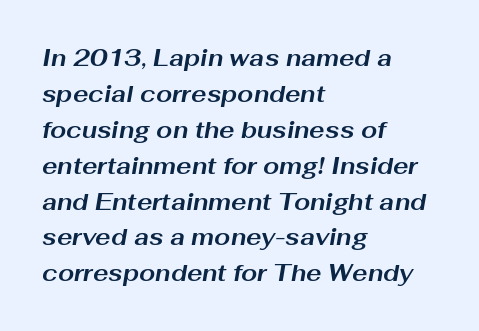
The image shows 23 px bold type, italic (leaning right); set left-aligned, normal line spacing (1.56x), normal letter spacing, not underlined.
